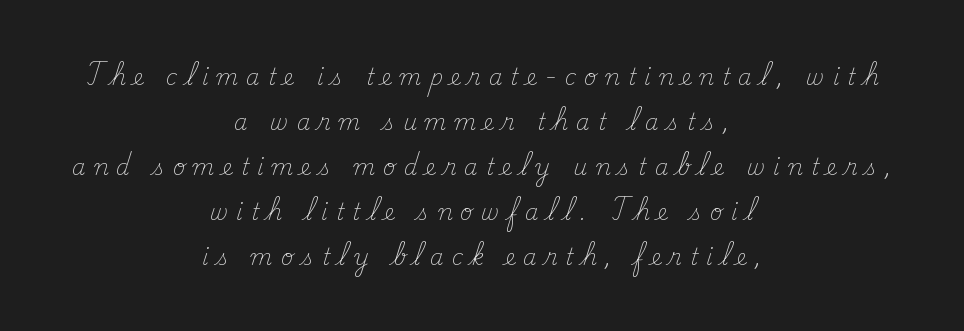
Q: Is the text bold? A: No.
Q: Is the text italic (slanted)? A: Yes.
Q: Is the text underlined? A: No.
Q: How is the paragraph aligned? A: Centered.
Q: Is the spacing between letters normal or unusually wide? A: Unusually wide.
Q: Is the spacing between lines tight, normal or loose? A: Loose.
